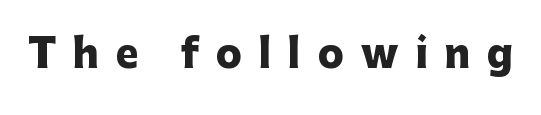
The image shows 39 px heavy sans-serif type, upright; set unusually wide letter spacing (+0.43 em), not underlined; low stroke contrast and a medium x-height.
